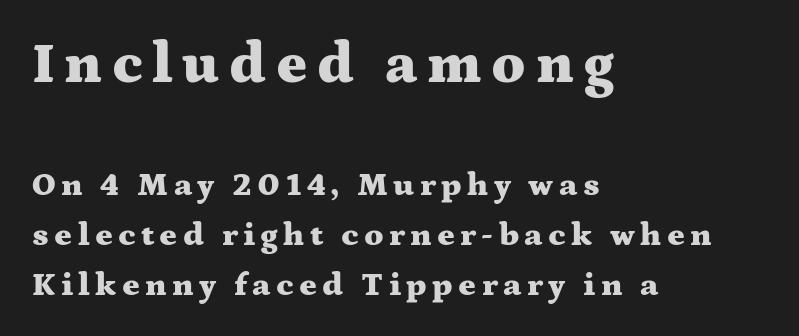
Q: Is the text bold? A: Yes.
Q: Is the text italic (slanted)? A: No, it is upright.
Q: Is the typeface a serif or a sans-serif typeface? A: Serif.
Q: Is the text underlined? A: No.
Q: How is the paragraph aligned? A: Left-aligned.
Q: Is the spacing between lines tight, normal or loose? A: Normal.
Q: Which block of text is set in a larger size, the first (top) or the second (bottom)? A: The first (top) one.
Q: Width (condensed, normal, or wide)? A: Wide.
Q: Stroke contrast? A: Medium.
Q: x-height? A: Medium.
Q: Monospaced? A: No.
